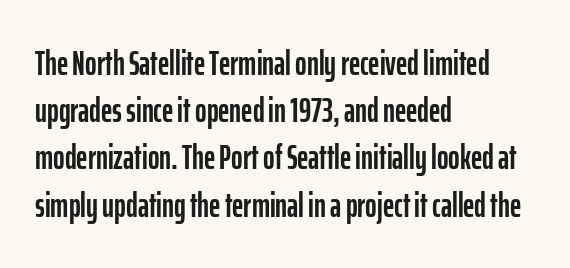
Q: Is the text italic (slanted)? A: No, it is upright.
Q: Is the typeface a serif or a sans-serif typeface? A: Sans-serif.
Q: Is the text underlined? A: No.
Q: How is the paragraph aligned? A: Left-aligned.
Q: Is the spacing between letters normal or unusually wide? A: Normal.
Q: Is the spacing between lines tight, normal or loose? A: Normal.
Q: Width (condensed, normal, or wide)? A: Condensed.
Q: Stroke contrast? A: Low.
Q: x-height? A: Medium.
Q: Monospaced? A: No.
